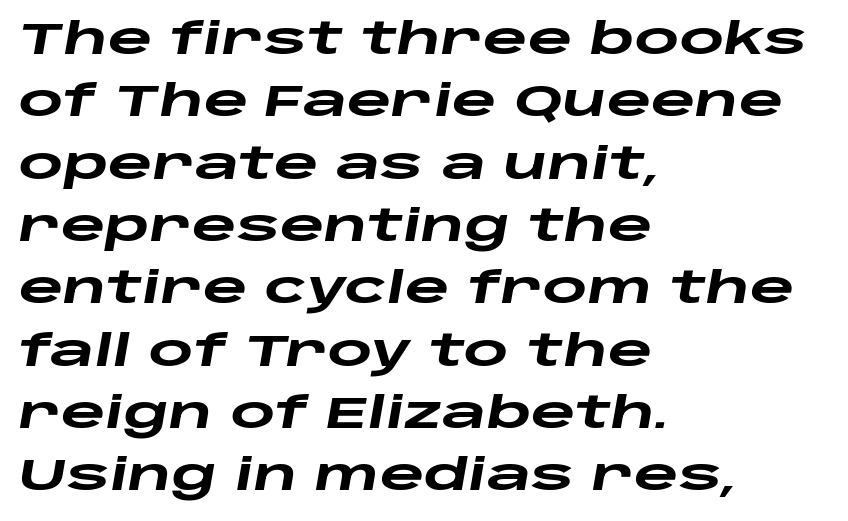
All the whitespace from short lines collects on the right. Any mark beneath the type? The region is blank. Letter spacing: default. Pretty heavy lettering here — definitely bold. Slant detected: the letters are inclined.
